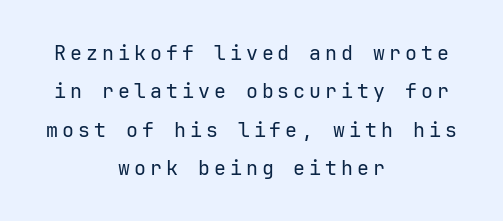
{"italic": "no", "bold": "no", "underline": "no", "align": "center", "line_spacing": "loose", "line_spacing_ratio": 1.92, "letter_spacing": "wide", "letter_spacing_em": 0.2, "glyph_px": 20}
